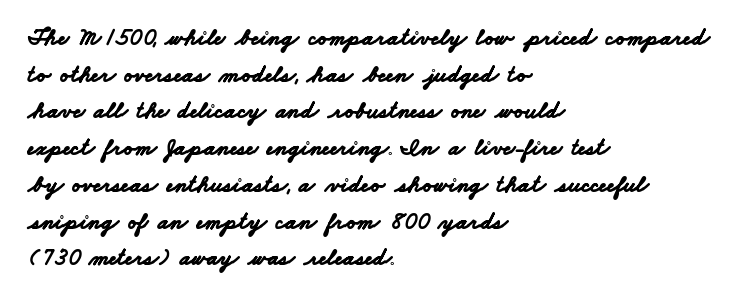
Q: Is the text bold? A: Yes.
Q: Is the text underlined? A: No.
Q: How is the paragraph aligned? A: Left-aligned.
Q: Is the spacing between letters normal or unusually wide? A: Normal.
Q: Is the spacing between lines tight, normal or loose? A: Normal.
